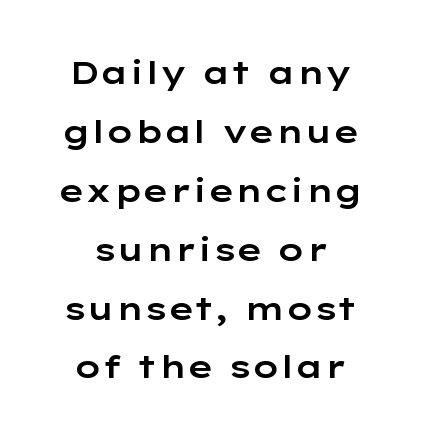
The letters stand upright; this is a roman face. The gap between lines stays unmarked. Each letter keeps its own natural width here, so spacing adapts to shape. Caption: standard tracking, unaltered. Look at the bottom of the vertical strokes: they stop flat, with no serifs.
